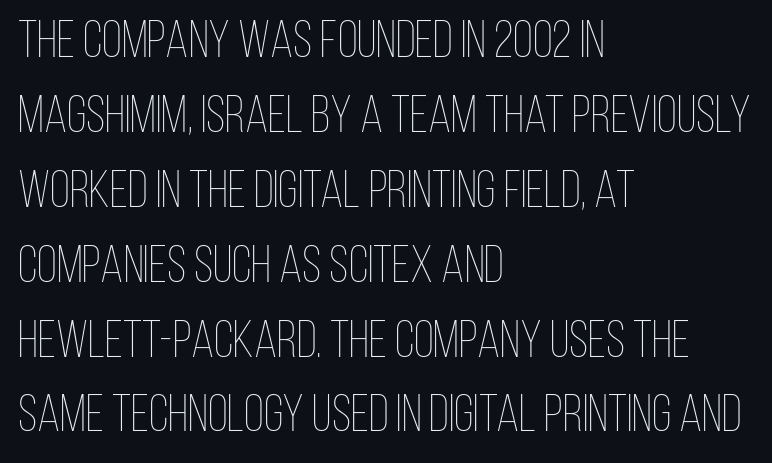
The image shows 52 px thin, condensed type, upright; set left-aligned, normal line spacing (1.44x), normal letter spacing, not underlined; low stroke contrast and a large x-height.
